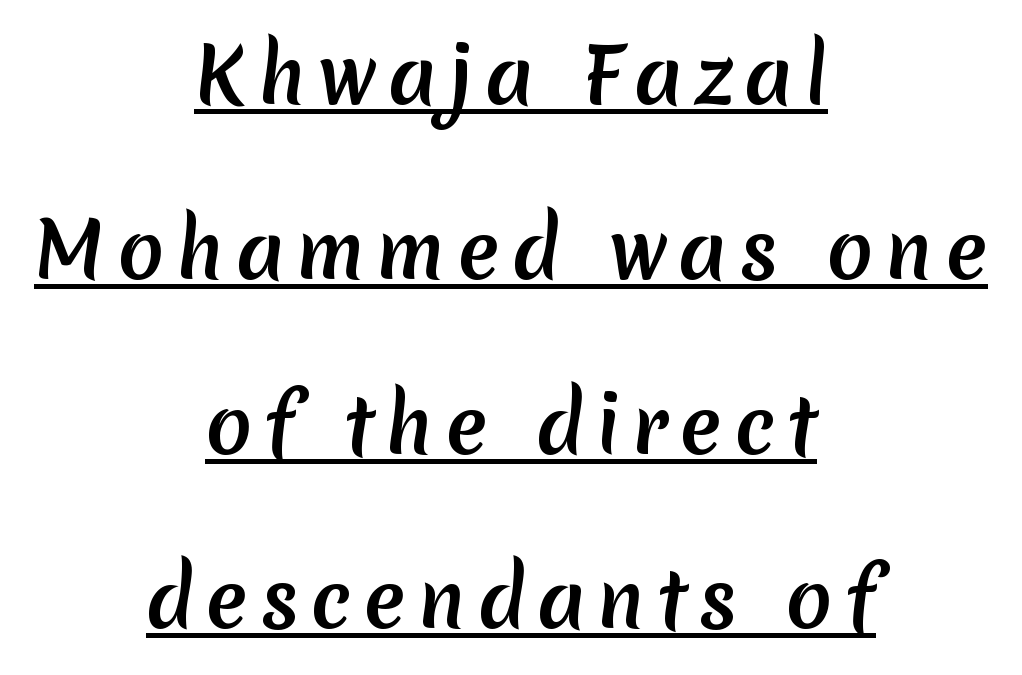
The image shows 77 px sans-serif type; set centered, loose line spacing (2.27x), underlined; medium stroke contrast and a medium x-height.
